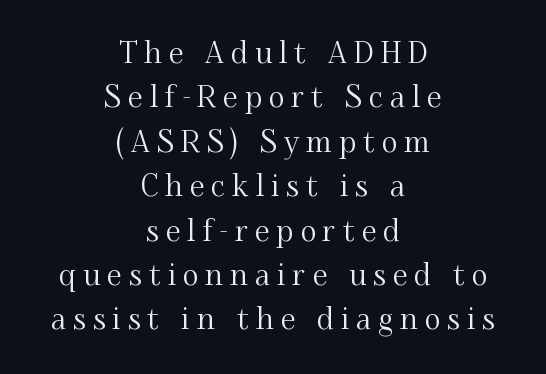
Q: Is the text italic (slanted)? A: No, it is upright.
Q: Is the typeface a serif or a sans-serif typeface? A: Serif.
Q: Is the text underlined? A: No.
Q: How is the paragraph aligned? A: Centered.
Q: Is the spacing between letters normal or unusually wide? A: Unusually wide.
Q: Is the spacing between lines tight, normal or loose? A: Normal.
Q: Width (condensed, normal, or wide)? A: Normal.
Q: Stroke contrast? A: Medium.
Q: x-height? A: Small.
Q: Monospaced? A: No.
